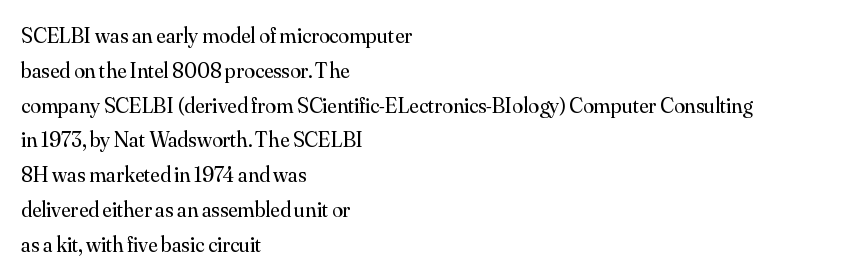
Q: Is the text bold? A: No.
Q: Is the text italic (slanted)? A: No, it is upright.
Q: Is the text underlined? A: No.
Q: How is the paragraph aligned? A: Left-aligned.
Q: Is the spacing between letters normal or unusually wide? A: Normal.
Q: Is the spacing between lines tight, normal or loose? A: Normal.
